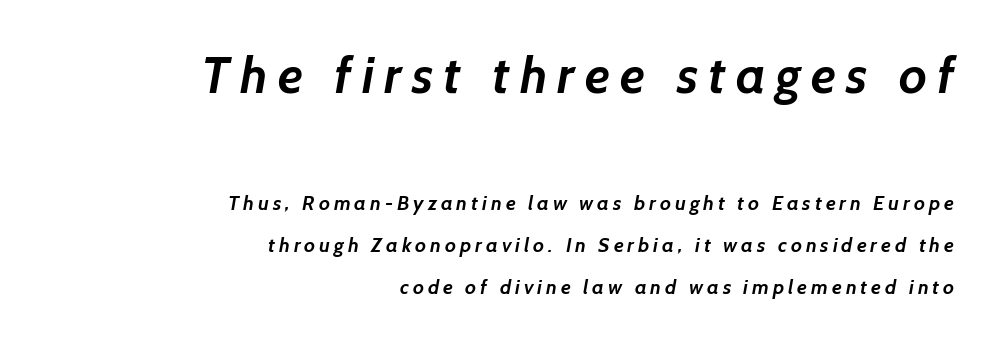
The image shows 51 px semibold sans-serif type; set right-aligned, loose line spacing (2.09x), unusually wide letter spacing (+0.2 em), not underlined; the first (top) block is 2.55x larger; low stroke contrast and a medium x-height.
